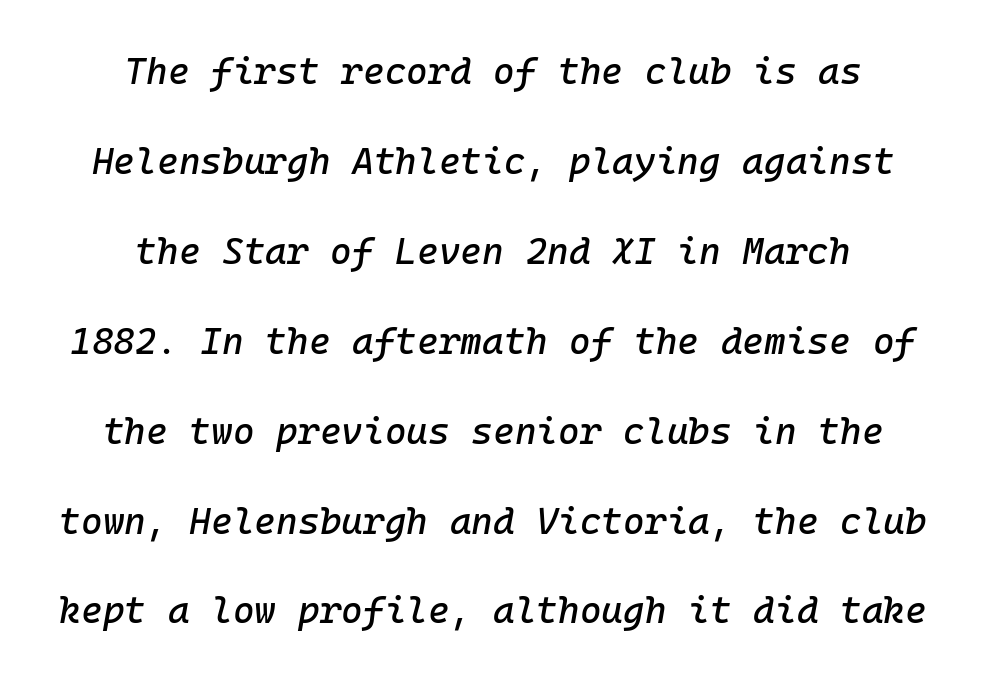
{"italic": "yes", "lean": "right", "slant_degrees": 10, "width": "normal", "stroke_contrast": "low", "x_height": "medium", "monospaced": "yes", "underline": "no", "align": "center", "line_spacing": "loose", "line_spacing_ratio": 2.43, "letter_spacing": "normal", "letter_spacing_em": 0.0, "glyph_px": 37}
